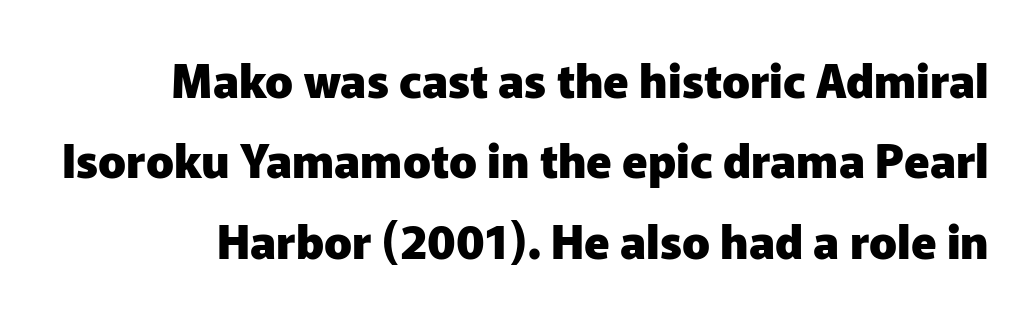
The image shows 46 px heavy sans-serif type, upright; set line spacing 1.75x, normal letter spacing, not underlined; low stroke contrast and a medium x-height.
